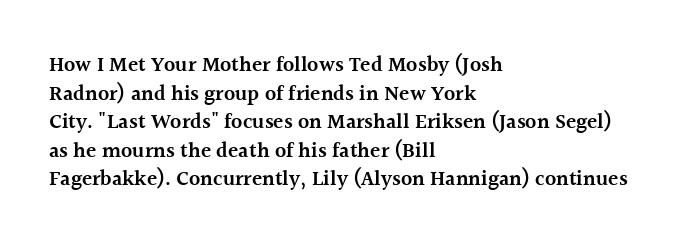
The image shows 21 px text type, upright; set left-aligned, normal line spacing (1.36x), normal letter spacing, not underlined.
